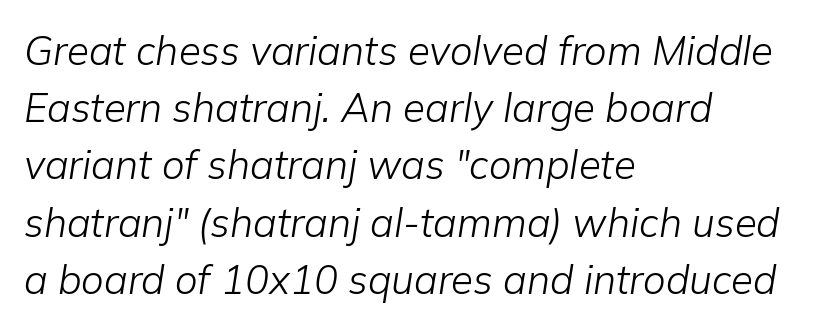
{"italic": "yes", "lean": "right", "slant_degrees": 9, "bold": "no", "weight": "light", "width": "normal", "stroke_contrast": "low", "x_height": "medium", "monospaced": "no", "underline": "no", "align": "left", "line_spacing": "normal", "line_spacing_ratio": 1.43, "letter_spacing": "normal", "letter_spacing_em": 0.0, "glyph_px": 40}
